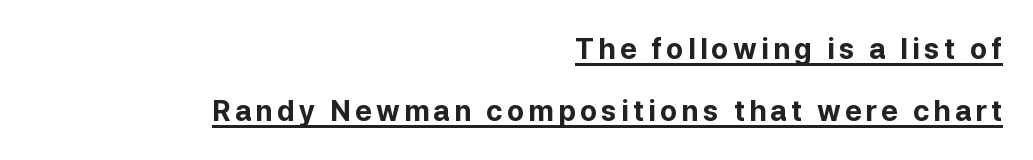
Typesetter's note: full bold, strokes at maximum text heaviness. You could fit nearly another row in the gap between these rows. Regarding serifs, this sample does without them. You could not count columns in this text — the font is proportionally spaced. Check the space under the baseline: a stroke is drawn there.
